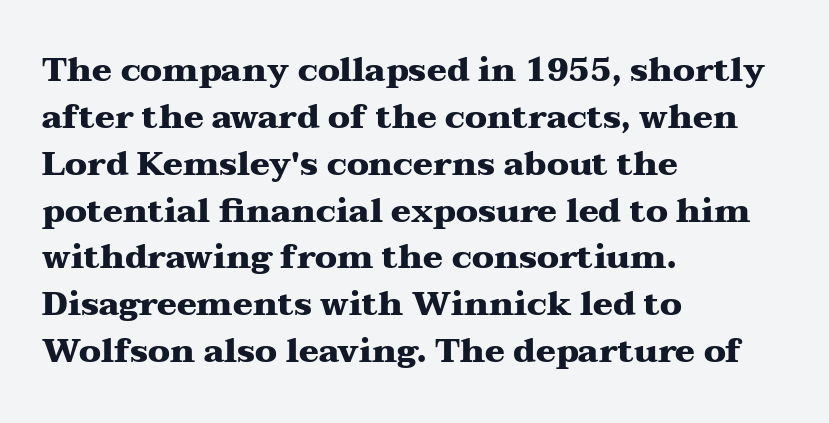
The image shows 33 px heavy, wide serif type, upright; set left-aligned, normal line spacing (1.42x), normal letter spacing, not underlined; medium stroke contrast and a medium x-height.
